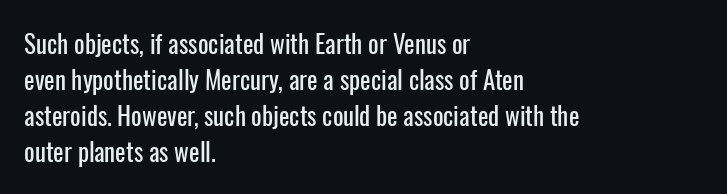
Q: Is the text italic (slanted)? A: No, it is upright.
Q: Is the text underlined? A: No.
Q: How is the paragraph aligned? A: Left-aligned.
Q: Is the spacing between letters normal or unusually wide? A: Normal.
Q: Is the spacing between lines tight, normal or loose? A: Normal.
